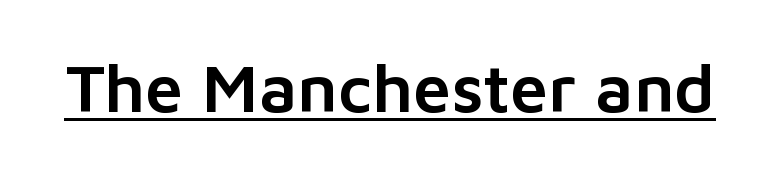
The image shows 68 px sans-serif type, upright; set normal letter spacing, underlined; low stroke contrast and a medium x-height.
